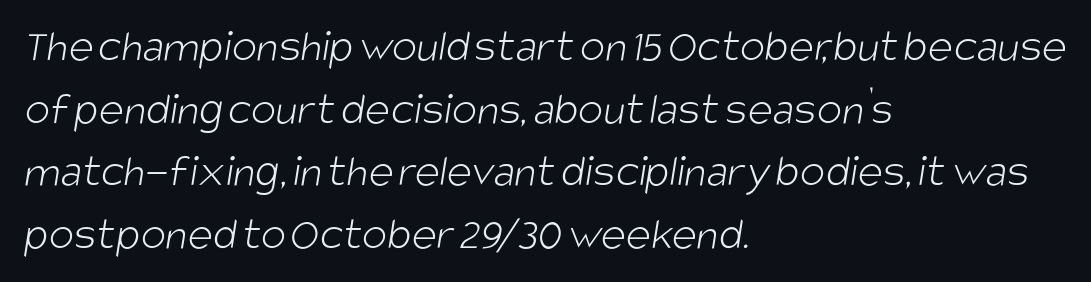
The image shows 47 px light, condensed sans-serif type; set left-aligned, normal line spacing (1.33x), normal letter spacing, not underlined; low stroke contrast and a large x-height.
